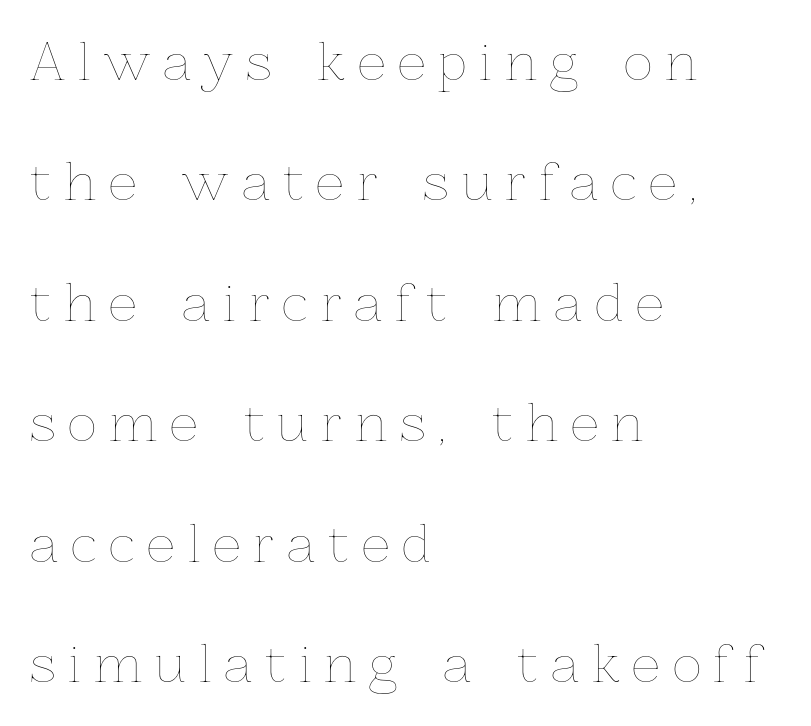
There is plenty of visible air inserted between adjacent glyphs. A typesetter would call this proportional, since set widths differ per character. Plain, unruled lines of type. This sample uses an upright cut, with every glyph sitting square on the baseline.
